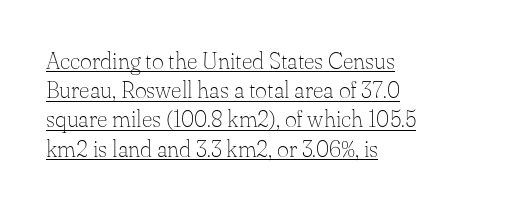
{"italic": "no", "bold": "no", "underline": "yes", "align": "left", "line_spacing": "normal", "line_spacing_ratio": 1.27, "letter_spacing": "normal", "letter_spacing_em": 0.0, "glyph_px": 23}
